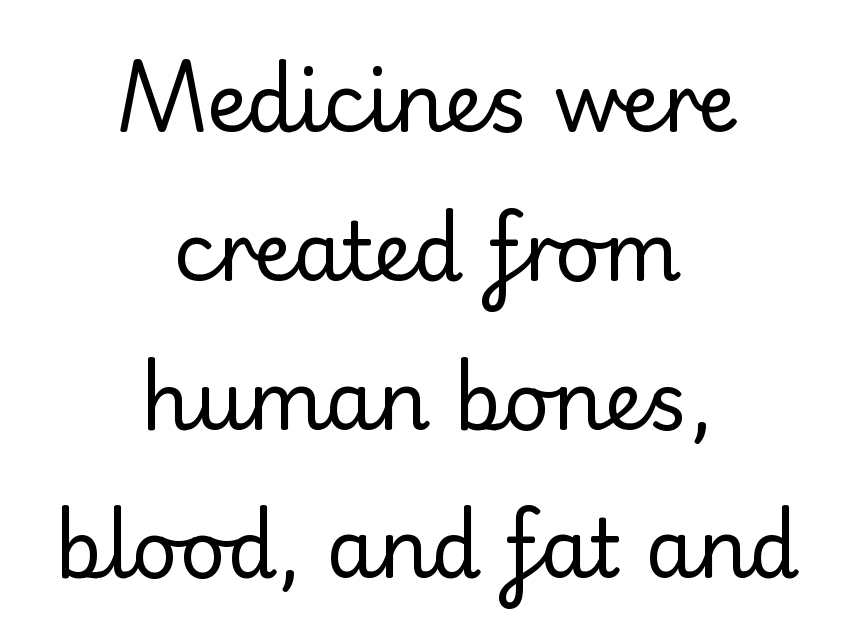
{"serif": "yes", "italic": "no", "bold": "no", "weight": "regular", "width": "normal", "stroke_contrast": "low", "x_height": "small", "monospaced": "no", "underline": "no", "align": "center", "line_spacing_ratio": 1.86, "letter_spacing": "normal", "letter_spacing_em": 0.0, "glyph_px": 80}
